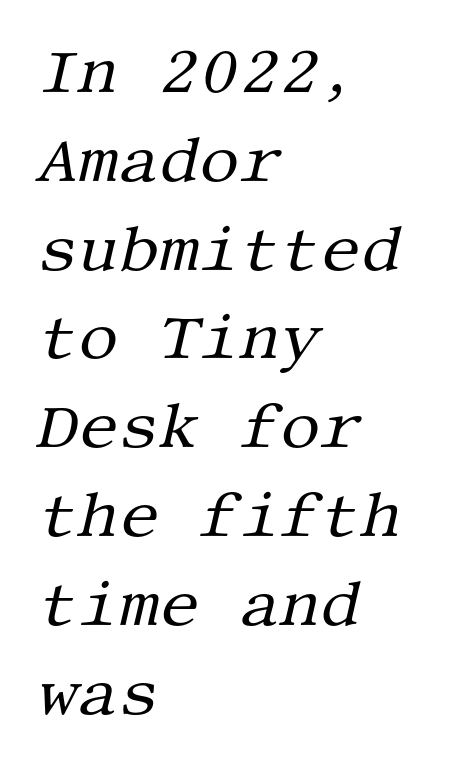
{"serif": "yes", "italic": "yes", "lean": "right", "slant_degrees": 13, "bold": "no", "weight": "regular", "width": "normal", "stroke_contrast": "medium", "x_height": "large", "underline": "no", "align": "left", "line_spacing": "normal", "line_spacing_ratio": 1.41, "letter_spacing": "normal", "letter_spacing_em": 0.0, "glyph_px": 63}
